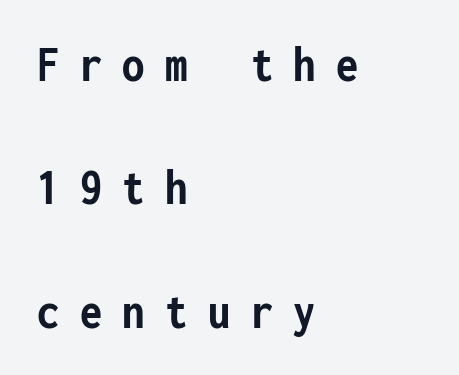
The image shows 51 px semibold, condensed sans-serif type, upright, monospaced; set left-aligned, loose line spacing (2.42x), unusually wide letter spacing (+0.4 em), not underlined; low stroke contrast and a medium x-height.
